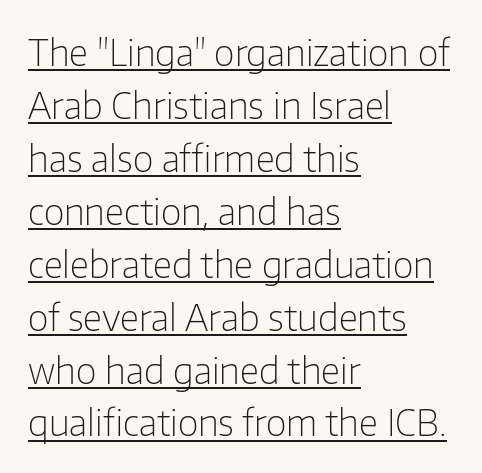
{"serif": "no", "italic": "no", "bold": "no", "weight": "light", "width": "normal", "stroke_contrast": "low", "x_height": "medium", "monospaced": "no", "underline": "yes", "align": "left", "line_spacing": "normal", "line_spacing_ratio": 1.47, "letter_spacing": "normal", "letter_spacing_em": 0.0, "glyph_px": 36}
